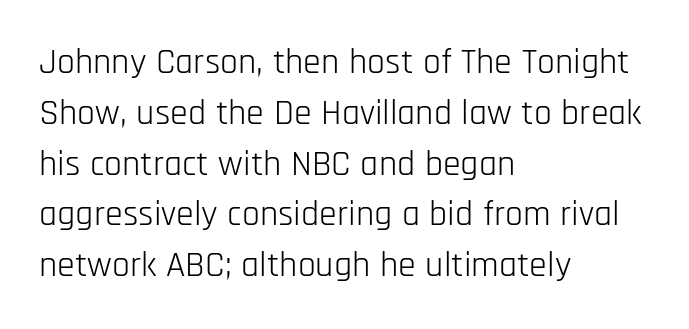
{"serif": "no", "italic": "no", "bold": "no", "weight": "light", "width": "condensed", "stroke_contrast": "low", "x_height": "large", "monospaced": "no", "underline": "no", "align": "left", "line_spacing": "normal", "line_spacing_ratio": 1.41, "letter_spacing": "normal", "letter_spacing_em": 0.0, "glyph_px": 36}
